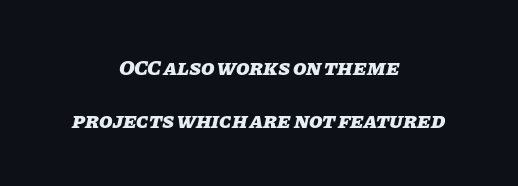
{"italic": "yes", "lean": "right", "slant_degrees": 11, "bold": "yes", "underline": "no", "align": "center", "line_spacing": "loose", "line_spacing_ratio": 2.43, "letter_spacing": "normal", "letter_spacing_em": 0.0, "glyph_px": 22}
